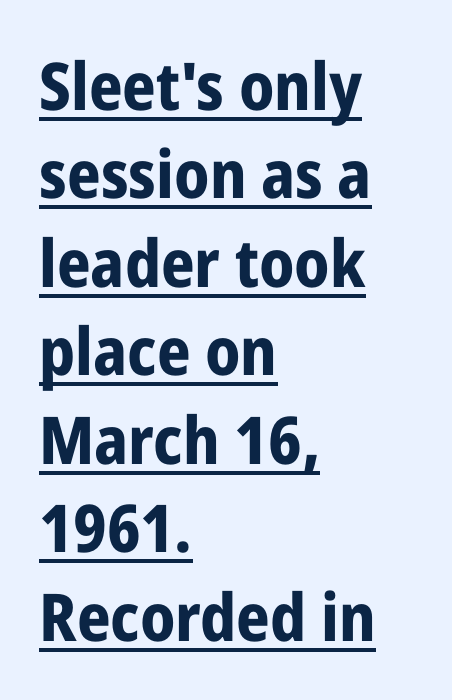
{"serif": "no", "italic": "no", "bold": "yes", "weight": "bold", "width": "condensed", "stroke_contrast": "low", "x_height": "medium", "monospaced": "no", "underline": "yes", "align": "left", "line_spacing": "normal", "line_spacing_ratio": 1.34, "letter_spacing": "normal", "letter_spacing_em": 0.0, "glyph_px": 66}
